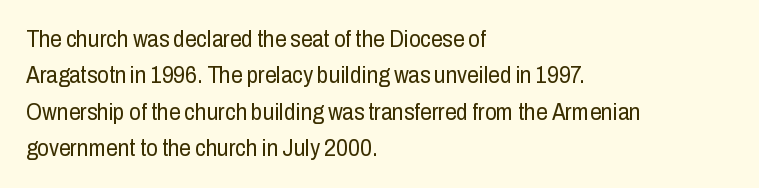
Compared with typical paragraphs, the rows here are spaced about the same. The letterforms sit at book weight or below. Ascenders rise straight up at ninety degrees. The lines are quadded left. Check the space under the baseline: it is left empty. Tracking value appears to be zero — textbook default spacing.
